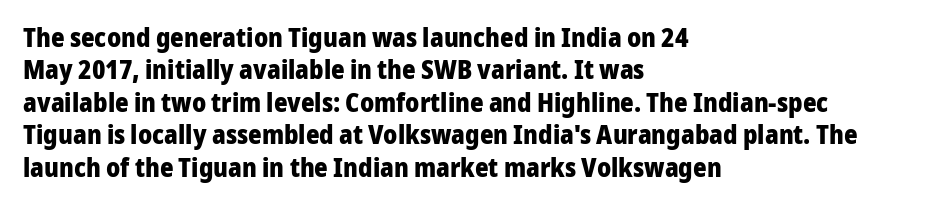
Q: Is the text bold? A: Yes.
Q: Is the text italic (slanted)? A: No, it is upright.
Q: Is the text underlined? A: No.
Q: How is the paragraph aligned? A: Left-aligned.
Q: Is the spacing between letters normal or unusually wide? A: Normal.
Q: Is the spacing between lines tight, normal or loose? A: Normal.
